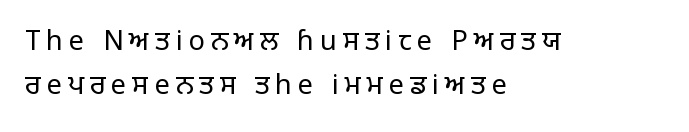
Each new line begins a customary step beneath the previous one. These glyphs show unthickened strokes, regular width or finer. Check the space under the baseline: it is left empty. Spacing between characters has been opened up far beyond the box default. Horizontally, the lines are justified to the leading edge only.
